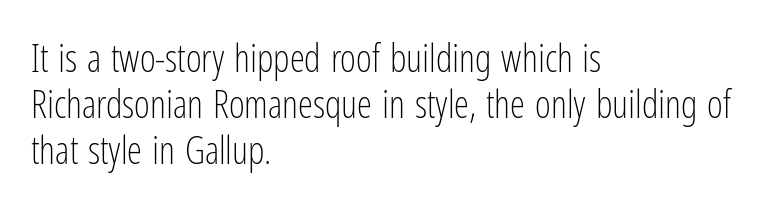
{"serif": "no", "italic": "no", "bold": "no", "weight": "light", "width": "condensed", "stroke_contrast": "low", "x_height": "medium", "monospaced": "no", "underline": "no", "align": "left", "line_spacing_ratio": 1.21, "letter_spacing": "normal", "letter_spacing_em": 0.0, "glyph_px": 38}
